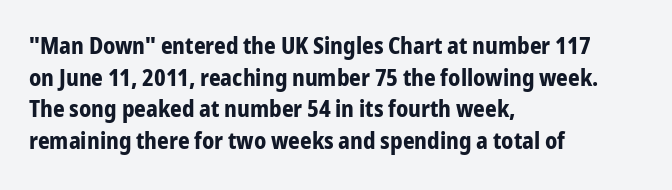
The image shows 23 px bold type, upright; set left-aligned, normal line spacing (1.38x), normal letter spacing, not underlined.
